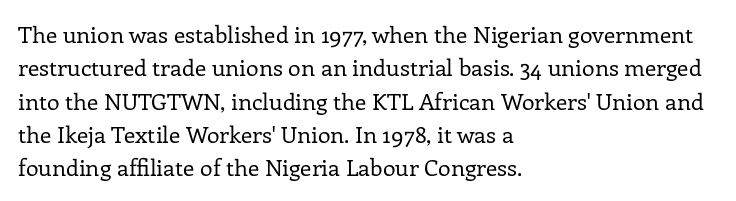
How would I describe the line gaps? Plain and ordinary. Just letters on the line, the space beneath them empty. Alignment: flush left. In terms of posture, this sample is upright.
